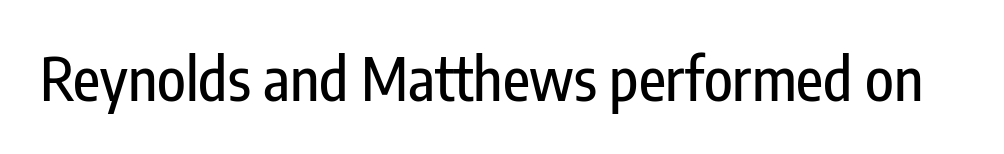
The image shows 59 px condensed sans-serif type, upright; set normal letter spacing, not underlined; low stroke contrast and a medium x-height.
